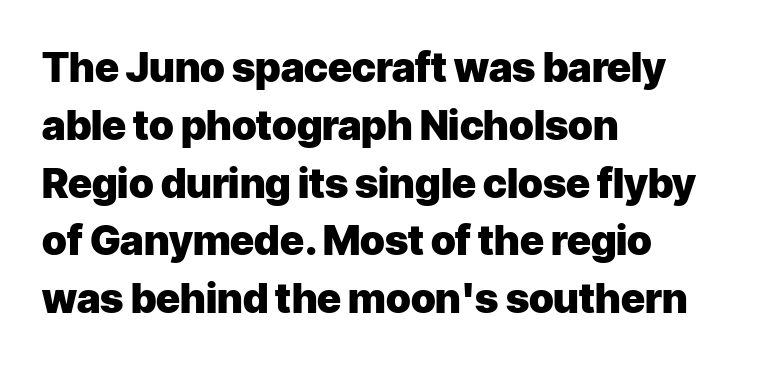
Q: Is the text bold? A: Yes.
Q: Is the text italic (slanted)? A: No, it is upright.
Q: Is the typeface a serif or a sans-serif typeface? A: Sans-serif.
Q: Is the text underlined? A: No.
Q: How is the paragraph aligned? A: Left-aligned.
Q: Is the spacing between letters normal or unusually wide? A: Normal.
Q: Is the spacing between lines tight, normal or loose? A: Normal.
Q: Width (condensed, normal, or wide)? A: Normal.
Q: Stroke contrast? A: Low.
Q: x-height? A: Medium.
Q: Monospaced? A: No.
